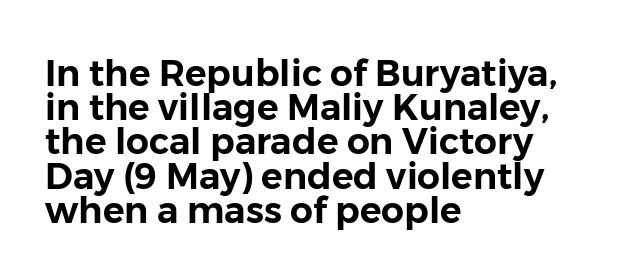
Q: Is the text italic (slanted)? A: No, it is upright.
Q: Is the typeface a serif or a sans-serif typeface? A: Sans-serif.
Q: Is the text underlined? A: No.
Q: How is the paragraph aligned? A: Left-aligned.
Q: Is the spacing between letters normal or unusually wide? A: Normal.
Q: Is the spacing between lines tight, normal or loose? A: Tight.
Q: Width (condensed, normal, or wide)? A: Normal.
Q: Stroke contrast? A: Low.
Q: x-height? A: Medium.
Q: Monospaced? A: No.
